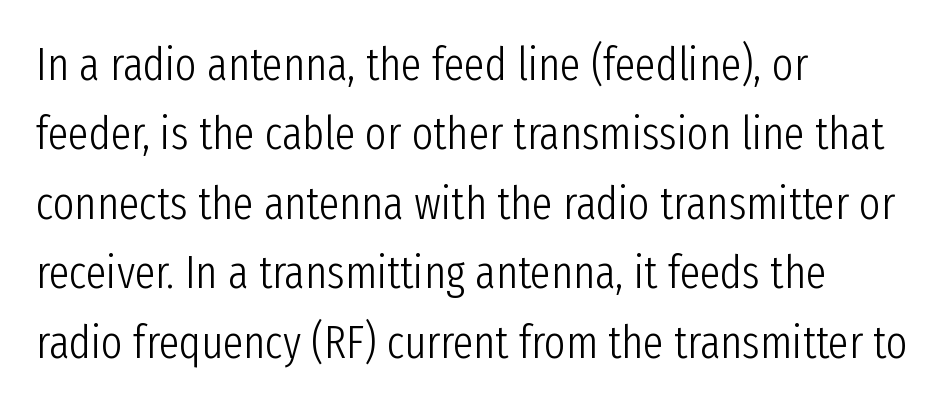
Q: Is the text bold? A: No.
Q: Is the text italic (slanted)? A: No, it is upright.
Q: Is the typeface a serif or a sans-serif typeface? A: Sans-serif.
Q: Is the text underlined? A: No.
Q: How is the paragraph aligned? A: Left-aligned.
Q: Is the spacing between letters normal or unusually wide? A: Normal.
Q: Is the spacing between lines tight, normal or loose? A: Normal.
Q: Width (condensed, normal, or wide)? A: Condensed.
Q: Stroke contrast? A: Low.
Q: x-height? A: Medium.
Q: Monospaced? A: No.
